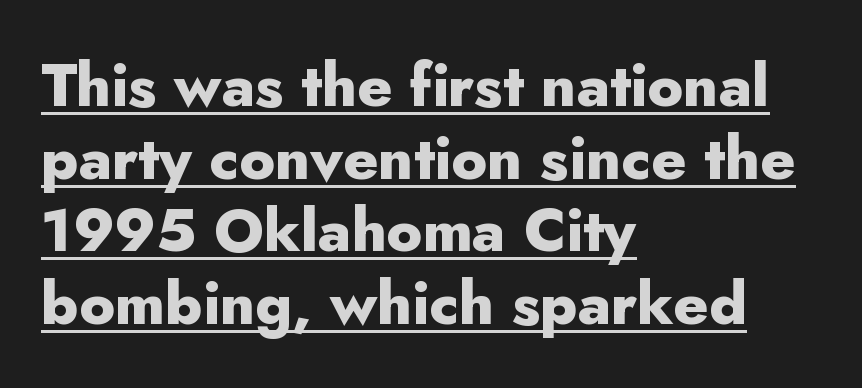
The image shows 60 px heavy sans-serif type, upright; set left-aligned, line spacing 1.21x, normal letter spacing, underlined; low stroke contrast and a small x-height.
